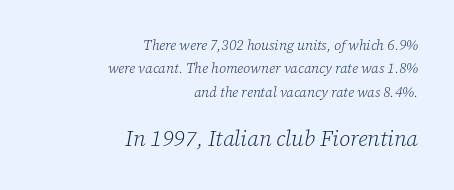
Unbolded letterforms with no extra heft. Short and long lines alike share a common ending point at right. Does the bottom block carry the larger type? Yes, it does. Beneath every word, the page is bare.
